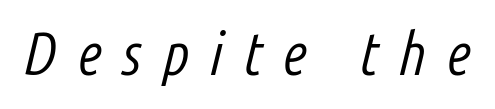
Underline: absent. The face used here is rendered with a markedly widened letterfit. Is the type slanted? Yes — the strokes lean at a clear angle. Letters have the restrained weight of plain body copy at most. Do the characters align in a grid? No, the font is proportional.
